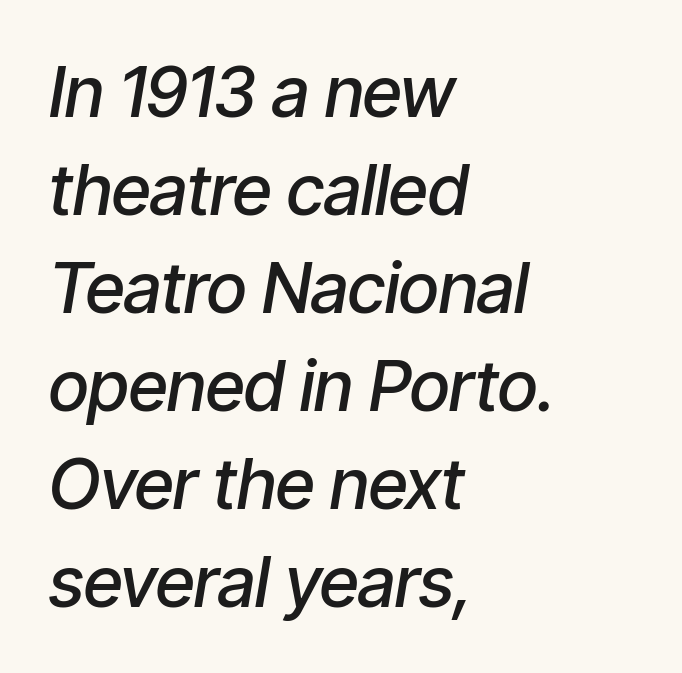
{"italic": "yes", "lean": "right", "slant_degrees": 9, "bold": "semi", "weight": "semibold", "width": "condensed", "stroke_contrast": "low", "x_height": "medium", "monospaced": "no", "underline": "no", "align": "left", "line_spacing": "normal", "line_spacing_ratio": 1.4, "letter_spacing": "normal", "letter_spacing_em": 0.0, "glyph_px": 70}
